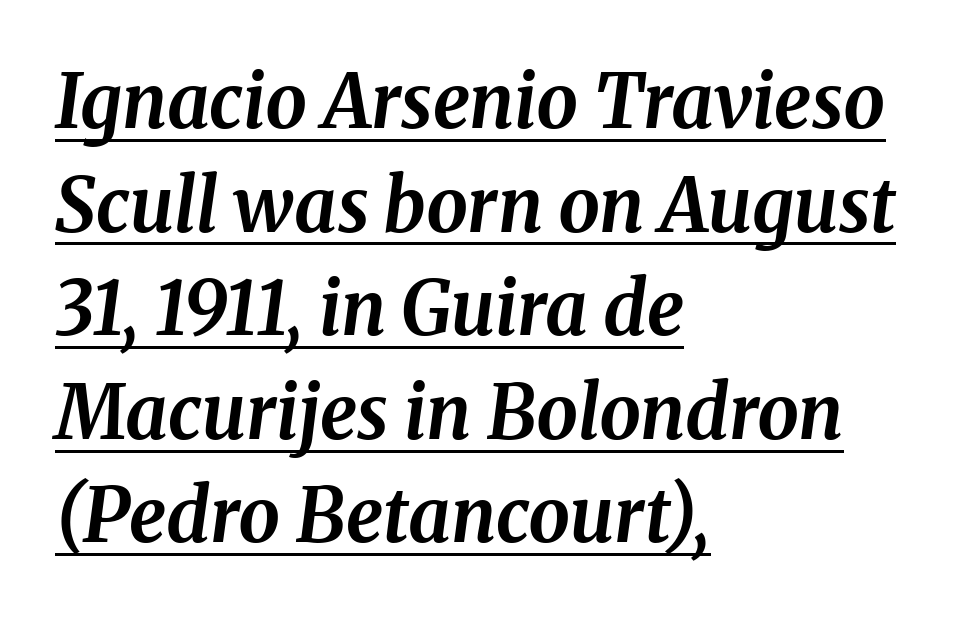
{"italic": "yes", "lean": "right", "slant_degrees": 8, "bold": "yes", "weight": "bold", "width": "normal", "stroke_contrast": "medium", "x_height": "medium", "monospaced": "no", "underline": "yes", "align": "left", "line_spacing": "normal", "line_spacing_ratio": 1.4, "letter_spacing": "normal", "letter_spacing_em": 0.0, "glyph_px": 74}
